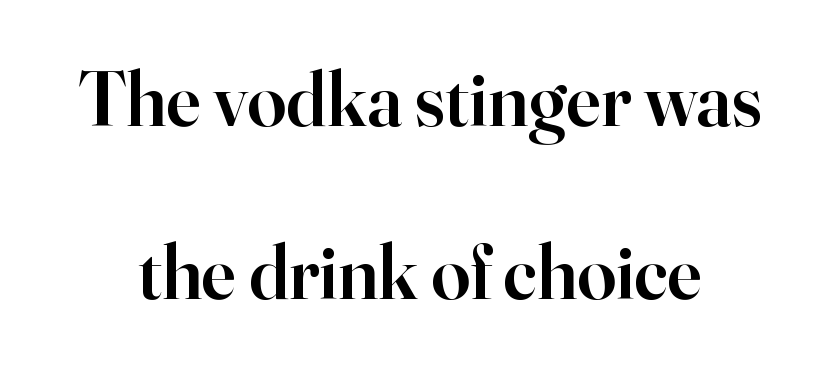
The image shows 78 px semibold serif type, upright; set centered, loose line spacing (2.22x), normal letter spacing, not underlined; high stroke contrast and a small x-height.
